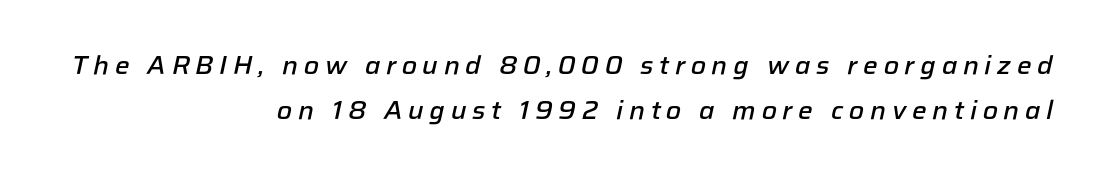
Q: Is the text bold? A: Semi-bold.
Q: Is the text italic (slanted)? A: Yes, it leans right by about 12 degrees.
Q: Is the text underlined? A: No.
Q: How is the paragraph aligned? A: Right-aligned.
Q: Is the spacing between letters normal or unusually wide? A: Unusually wide.
